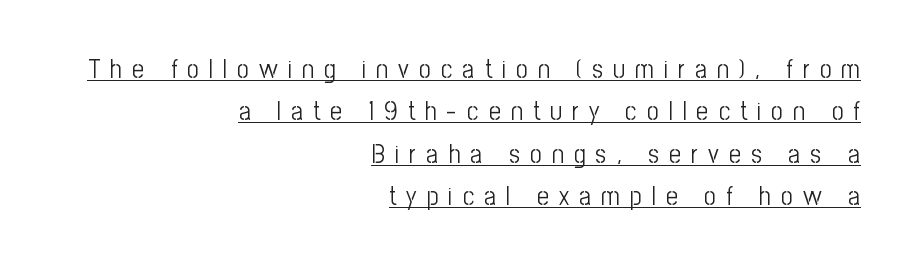
The typesetting does not lean heavy: it is not bold. Successive baselines arrive at the customary interval. This is the regular roman posture of the typeface. The passage is arranged like a letterhead date or caption credit — flush right. How are the letters spaced? Widely, with obvious added tracking.
